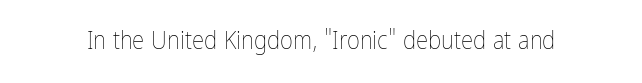
The image shows 25 px text type, upright; set normal letter spacing, not underlined.
